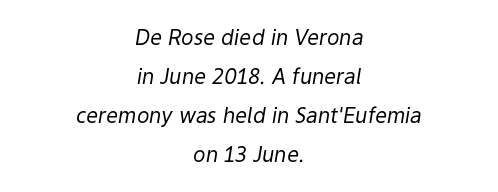
These lines stack symmetrically, like a column narrowing and widening about its center. Slanted lettering throughout. Default kerning and tracking; the words read as compact shapes. The typesetting does not lean heavy: it is not bold. Underlining? Definitely not there.
